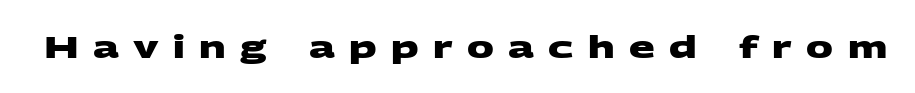
Q: Is the text bold? A: Yes.
Q: Is the typeface a serif or a sans-serif typeface? A: Sans-serif.
Q: Is the text underlined? A: No.
Q: Is the spacing between letters normal or unusually wide? A: Unusually wide.
Q: Width (condensed, normal, or wide)? A: Wide.
Q: Stroke contrast? A: Medium.
Q: x-height? A: Large.
Q: Monospaced? A: No.
